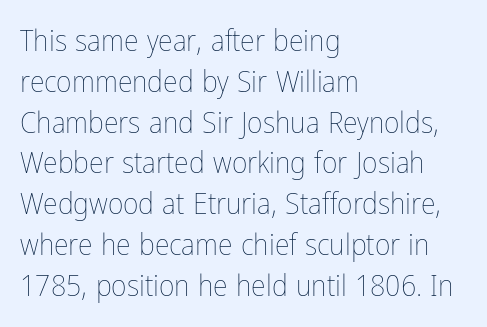
The image shows 30 px thin, condensed type, upright; set left-aligned, normal line spacing (1.36x), normal letter spacing, not underlined; low stroke contrast and a medium x-height.
